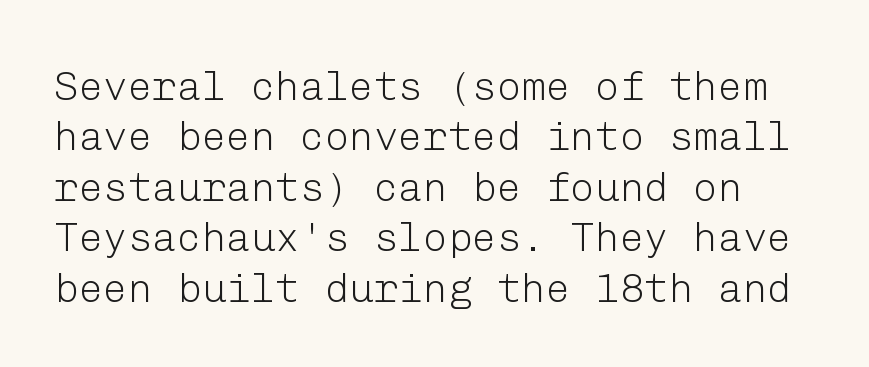
Beneath every word, the page is bare. This sample uses a sans-serif face. The letters stand upright; this is a roman face. No extra tracking has been applied to these lines. Weight: in the light-to-regular range.
